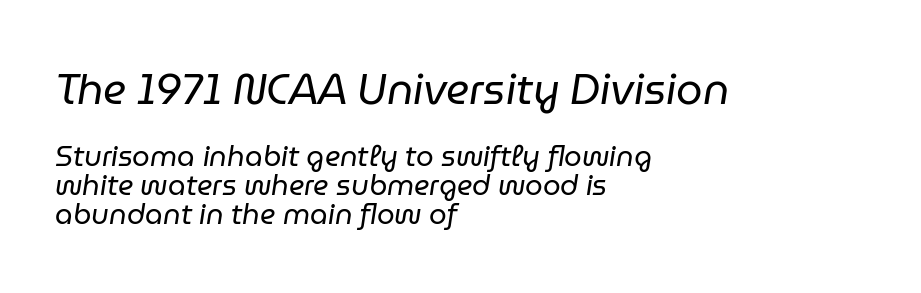
Q: Is the text bold? A: No.
Q: Is the text italic (slanted)? A: Yes, it leans right by about 9 degrees.
Q: Is the text underlined? A: No.
Q: How is the paragraph aligned? A: Left-aligned.
Q: Is the spacing between letters normal or unusually wide? A: Normal.
Q: Is the spacing between lines tight, normal or loose? A: Tight.
Q: Which block of text is set in a larger size, the first (top) or the second (bottom)? A: The first (top) one.
Q: Width (condensed, normal, or wide)? A: Normal.
Q: Stroke contrast? A: Low.
Q: x-height? A: Medium.
Q: Monospaced? A: No.
